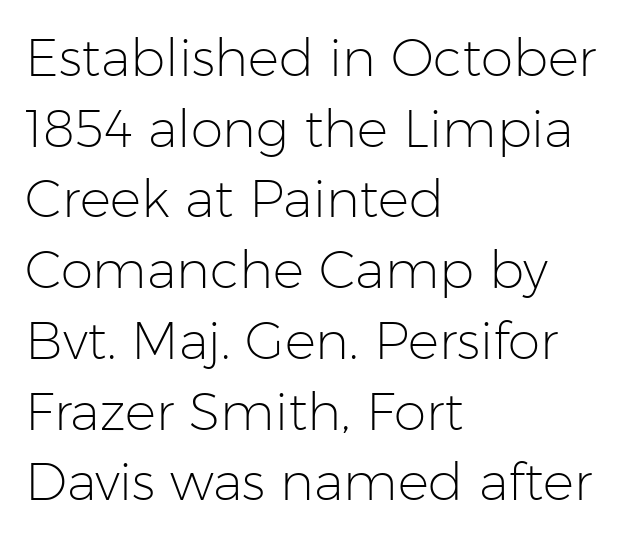
Students, note that the glyphs here touch the page at normal intervals. Nothing heavy about these letters — not bold at all. The passage shown is typed in a proportional face where columns would drift. The typesetter chose a ragged-right arrangement here.
